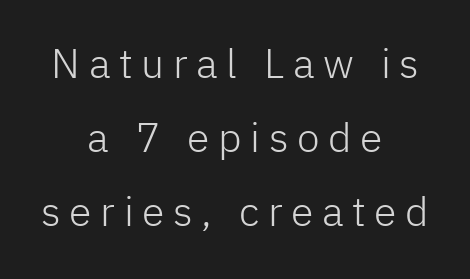
Vertical stems look standard width or narrower in stroke. Observe the absence of serifs on each vertical stroke in this sample. Every row of glyphs is offset so its center matches the block's center. The axis of the letterforms is exactly vertical. Each word looks stretched out because of the extra space between its letters. Varying glyph widths throughout — classic text-font behaviour.
